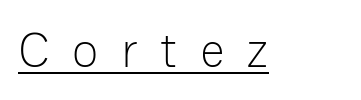
Stroke terminals: plain, sans-serif. Ascenders rise straight up at ninety degrees. This is underlined copy, the kind a proofreader might mark for attention. On a weight scale, this lands at 450 or below.
